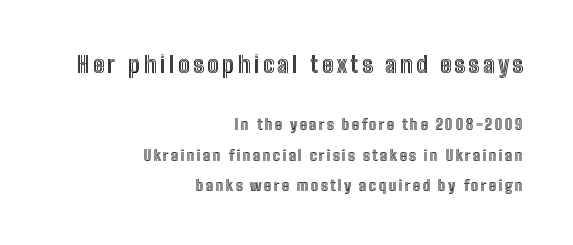
The image shows 23 px text type, upright; set right-aligned, loose line spacing (2.03x), not underlined; the first (top) block is 1.53x larger.
